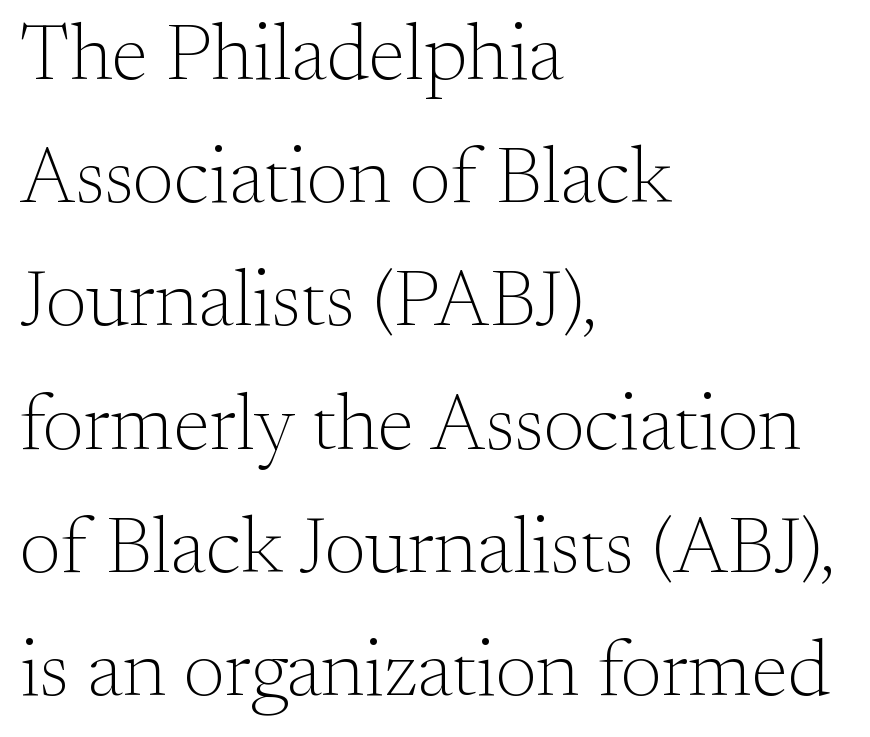
Q: Is the text bold? A: No.
Q: Is the text italic (slanted)? A: No, it is upright.
Q: Is the typeface a serif or a sans-serif typeface? A: Serif.
Q: Is the text underlined? A: No.
Q: How is the paragraph aligned? A: Left-aligned.
Q: Is the spacing between letters normal or unusually wide? A: Normal.
Q: Is the spacing between lines tight, normal or loose? A: Normal.
Q: Width (condensed, normal, or wide)? A: Normal.
Q: Stroke contrast? A: Medium.
Q: x-height? A: Small.
Q: Monospaced? A: No.
